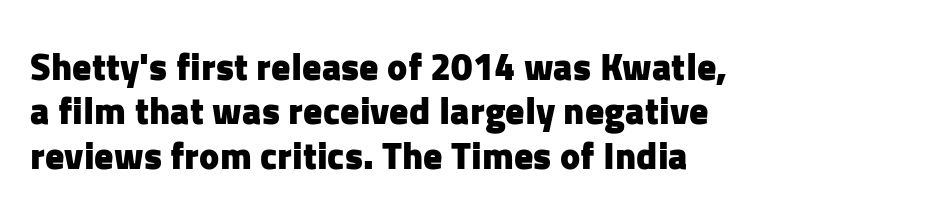
The image shows 38 px heavy sans-serif type, upright; set left-aligned, line spacing 1.17x, normal letter spacing, not underlined; low stroke contrast and a medium x-height.
